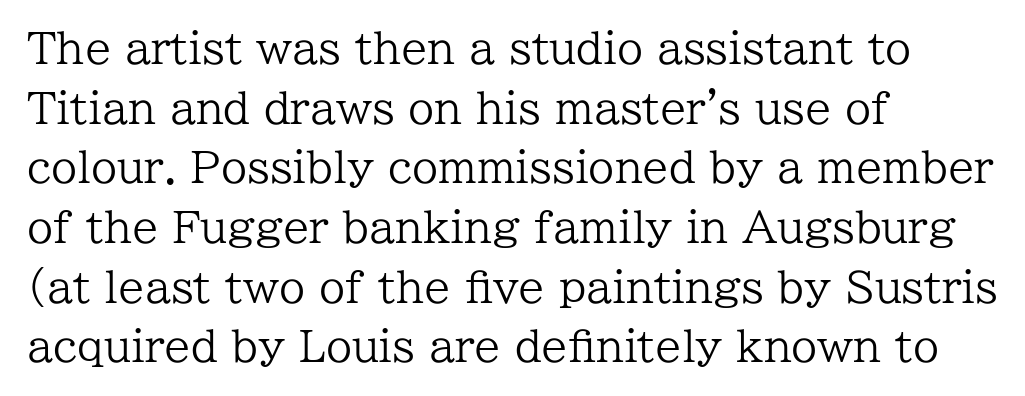
Typeset ragged right — the left edge is the straight one. Looks like regular typesetting: each glyph gets only the width it needs. Leading matches the norm, producing a regular column. Examine the stroke ends and you'll spot serifs. Unmarked baselines from the first word to the last.
